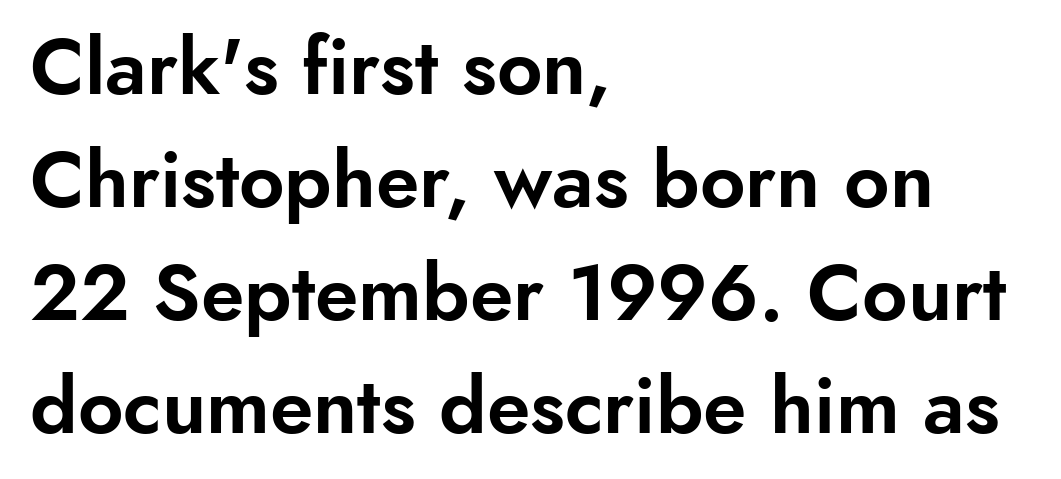
Q: Is the text italic (slanted)? A: No, it is upright.
Q: Is the typeface a serif or a sans-serif typeface? A: Sans-serif.
Q: Is the text underlined? A: No.
Q: How is the paragraph aligned? A: Left-aligned.
Q: Is the spacing between letters normal or unusually wide? A: Normal.
Q: Is the spacing between lines tight, normal or loose? A: Normal.
Q: Width (condensed, normal, or wide)? A: Normal.
Q: Stroke contrast? A: Low.
Q: x-height? A: Small.
Q: Monospaced? A: No.
